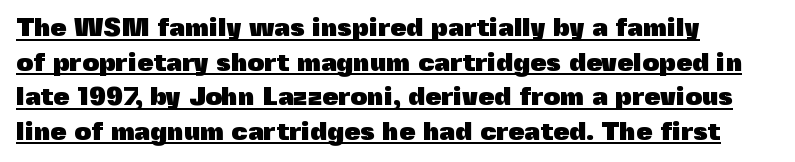
These lines carry a lot of weight — the face is fully bold. Horizontally, the lines are justified to the leading edge only. Regular leading. The string is rendered with underlining switched on. Does the lettering tilt? It doesn't — this is upright. Nothing unusual about the tracking: characters are spaced as the font intends.
